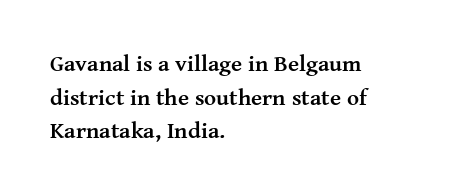
{"italic": "no", "bold": "yes", "underline": "no", "align": "left", "line_spacing": "normal", "line_spacing_ratio": 1.46, "letter_spacing": "normal", "letter_spacing_em": 0.0, "glyph_px": 23}
